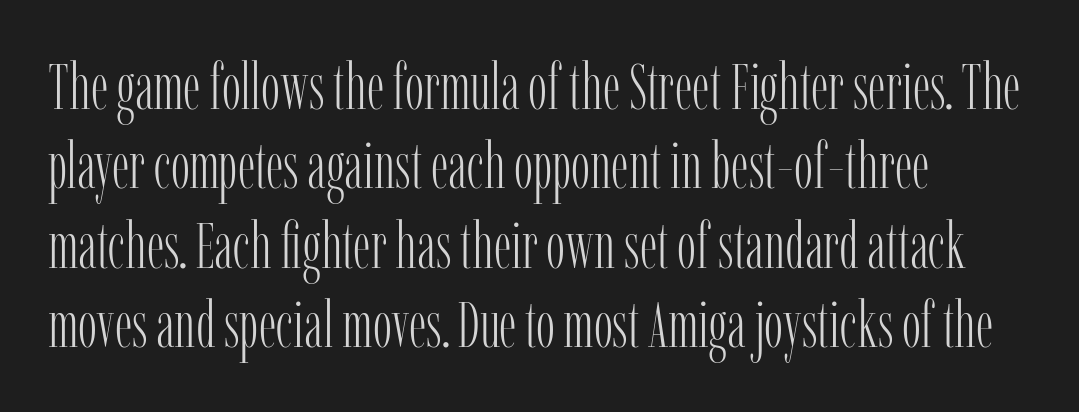
{"serif": "yes", "italic": "no", "bold": "no", "weight": "light", "width": "condensed", "stroke_contrast": "low", "x_height": "medium", "monospaced": "no", "underline": "no", "align": "left", "line_spacing_ratio": 1.24, "letter_spacing": "normal", "letter_spacing_em": 0.0, "glyph_px": 64}
